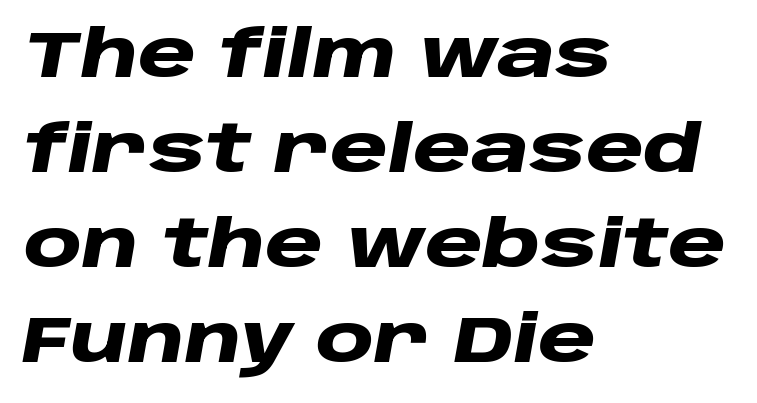
Descenders are the only things crossing below the line. Standard letterfit; no display-style spreading of the glyphs. Each letter keeps its own natural width here, so spacing adapts to shape. These lines carry a lot of weight — the face is fully bold. Reading down the block, your eye returns to a fixed left position each line.
